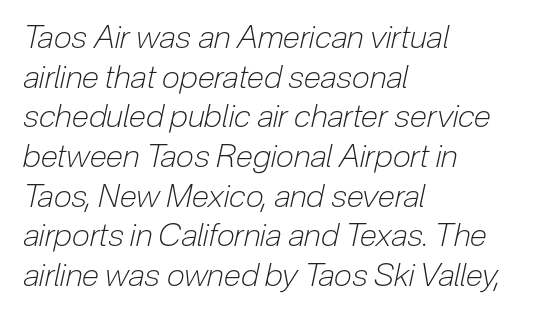
{"italic": "yes", "lean": "right", "slant_degrees": 12, "bold": "no", "weight": "light", "width": "condensed", "stroke_contrast": "low", "x_height": "medium", "monospaced": "no", "underline": "no", "align": "left", "line_spacing_ratio": 1.24, "letter_spacing": "normal", "letter_spacing_em": 0.0, "glyph_px": 32}
